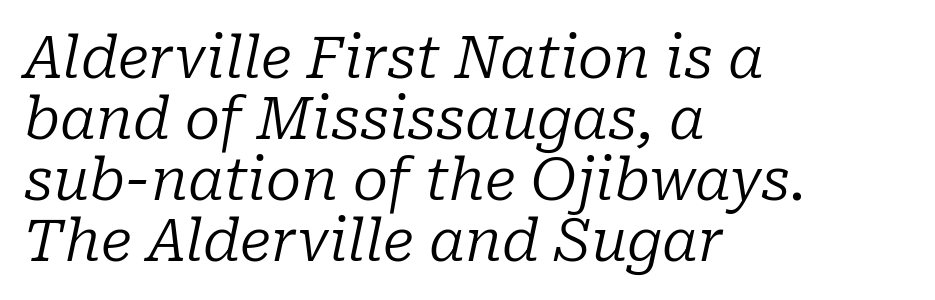
The image shows 58 px regular-weight serif type, italic (leaning right); set left-aligned, tight line spacing (1.05x), normal letter spacing, not underlined; low stroke contrast and a medium x-height.
